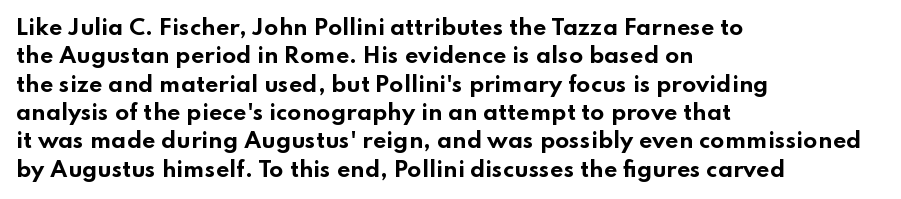
{"italic": "no", "bold": "yes", "underline": "no", "align": "left", "line_spacing": "normal", "line_spacing_ratio": 1.35, "letter_spacing": "normal", "letter_spacing_em": 0.0, "glyph_px": 21}
